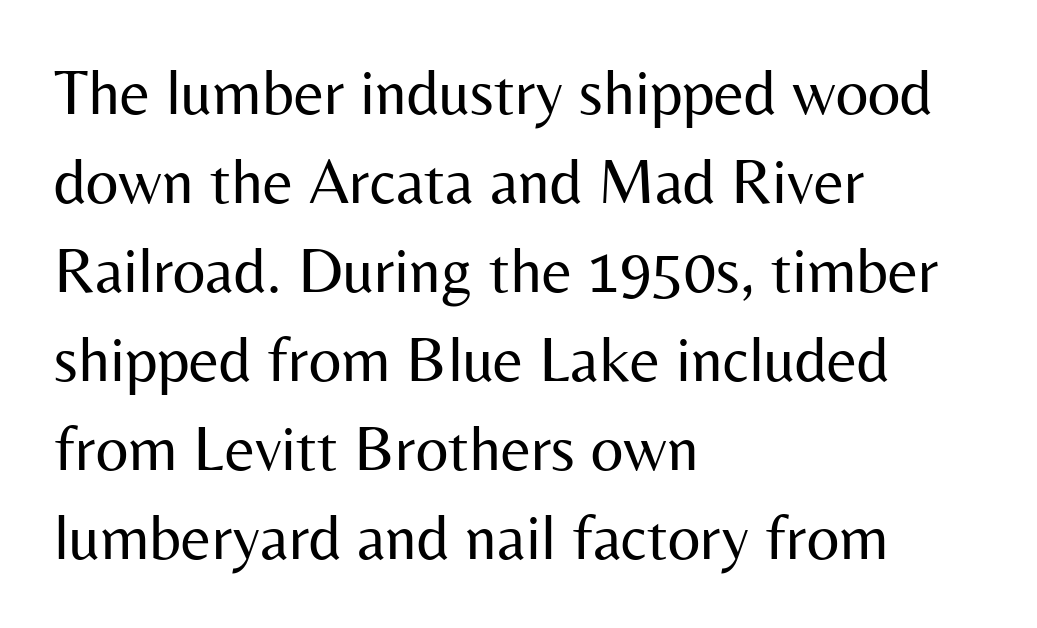
Q: Is the text bold? A: No.
Q: Is the text italic (slanted)? A: No, it is upright.
Q: Is the typeface a serif or a sans-serif typeface? A: Sans-serif.
Q: Is the text underlined? A: No.
Q: How is the paragraph aligned? A: Left-aligned.
Q: Is the spacing between letters normal or unusually wide? A: Normal.
Q: Is the spacing between lines tight, normal or loose? A: Normal.
Q: Width (condensed, normal, or wide)? A: Normal.
Q: Stroke contrast? A: Medium.
Q: x-height? A: Medium.
Q: Monospaced? A: No.
